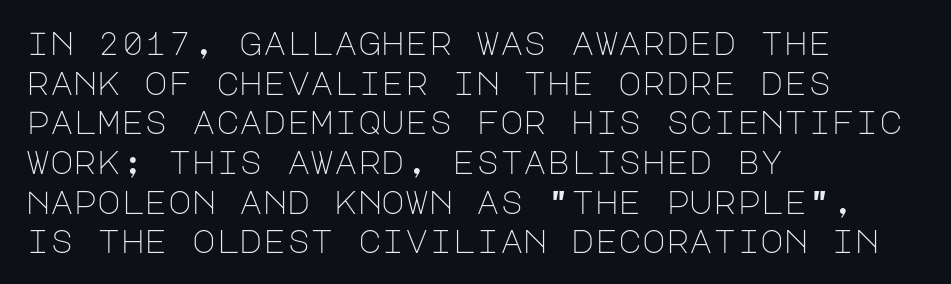
Q: Is the text bold? A: No.
Q: Is the text italic (slanted)? A: No, it is upright.
Q: Is the typeface a serif or a sans-serif typeface? A: Sans-serif.
Q: Is the text underlined? A: No.
Q: How is the paragraph aligned? A: Left-aligned.
Q: Is the spacing between letters normal or unusually wide? A: Normal.
Q: Width (condensed, normal, or wide)? A: Normal.
Q: Stroke contrast? A: Low.
Q: x-height? A: Large.
